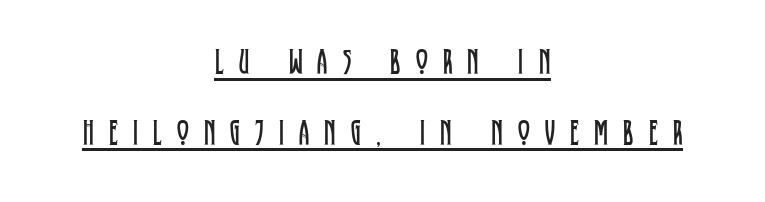
The image shows 36 px regular-weight, condensed serif type, upright; set centered, loose line spacing (1.96x), unusually wide letter spacing (+0.42 em), underlined; low stroke contrast and a large x-height.
